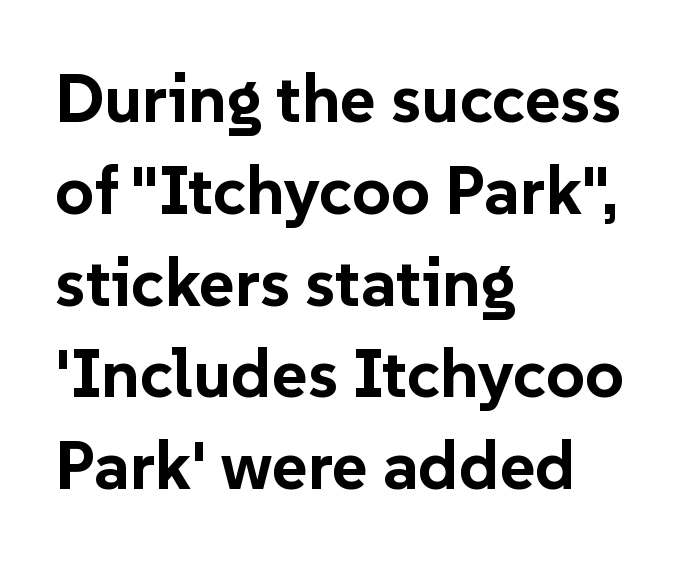
Compared with typical body copy, the letter spacing here is the same. Varying glyph widths throughout — classic text-font behaviour. Has an underline been added? It has not. In CSS terms this would be text-align: left. The type sits square on the baseline with zero lean. Observe the absence of serifs on each vertical stroke in this sample.
